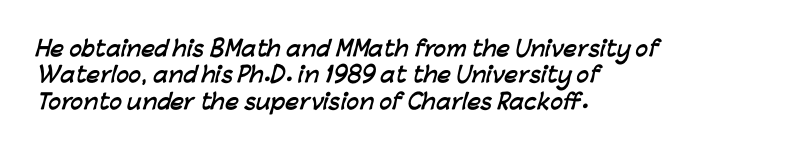
Q: Is the text bold? A: Yes.
Q: Is the text underlined? A: No.
Q: How is the paragraph aligned? A: Left-aligned.
Q: Is the spacing between letters normal or unusually wide? A: Normal.
Q: Is the spacing between lines tight, normal or loose? A: Normal.
